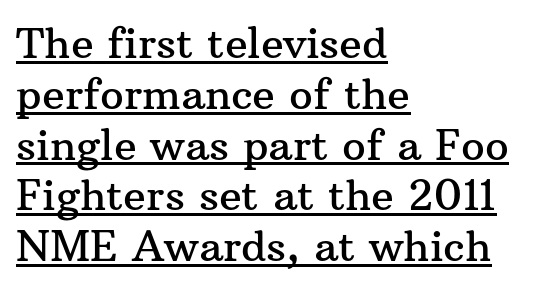
Q: Is the text italic (slanted)? A: No, it is upright.
Q: Is the typeface a serif or a sans-serif typeface? A: Serif.
Q: Is the text underlined? A: Yes.
Q: How is the paragraph aligned? A: Left-aligned.
Q: Is the spacing between letters normal or unusually wide? A: Normal.
Q: Width (condensed, normal, or wide)? A: Normal.
Q: Stroke contrast? A: Medium.
Q: x-height? A: Medium.
Q: Monospaced? A: No.
